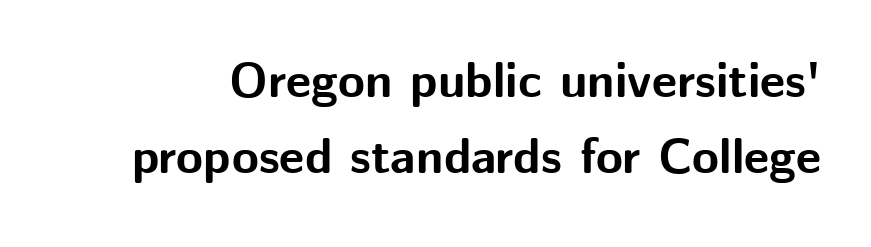
{"serif": "no", "italic": "no", "bold": "yes", "weight": "bold", "width": "normal", "stroke_contrast": "medium", "x_height": "medium", "monospaced": "no", "underline": "no", "line_spacing": "normal", "line_spacing_ratio": 1.56, "letter_spacing": "normal", "letter_spacing_em": 0.0, "glyph_px": 49}
